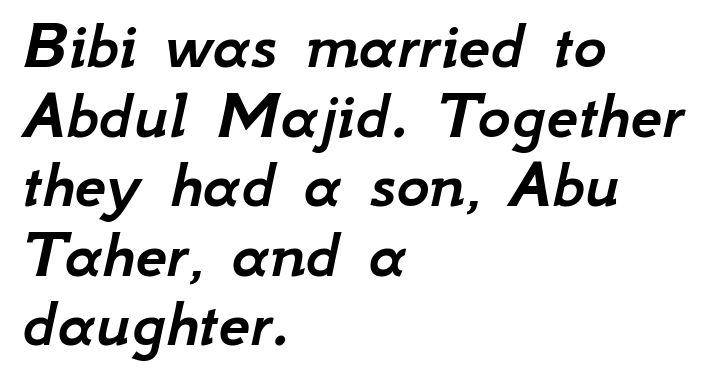
The image shows 71 px text type, italic (leaning right); set left-aligned, tight line spacing (0.98x), normal letter spacing, not underlined; low stroke contrast and a small x-height.
